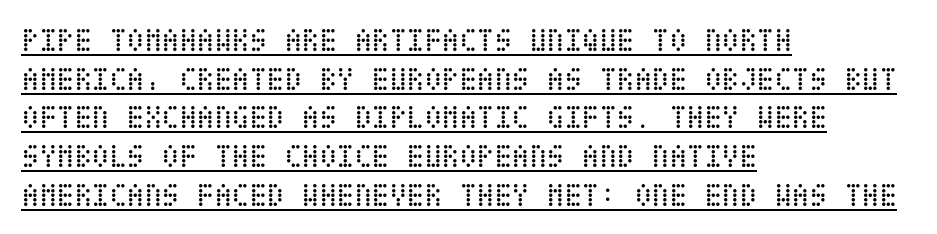
The glyphs are accompanied by a horizontal stroke just below them. The typography opts for an upright posture over an oblique one. The gaps between neighbouring characters are ordinary and unremarkable. The text block is weighted toward the left margin, trailing off unevenly rightward. Weight: regular or lighter.
